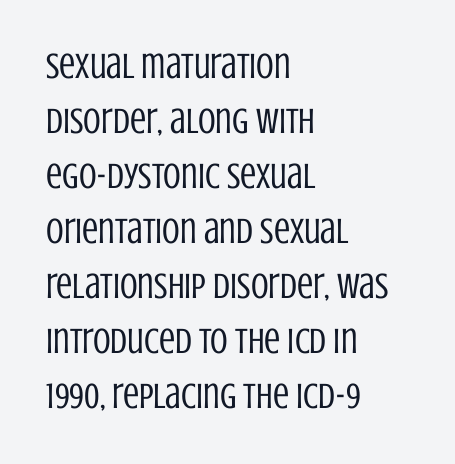
The image shows 36 px regular-weight, condensed sans-serif type, upright; set left-aligned, normal line spacing (1.53x), normal letter spacing, not underlined; low stroke contrast and a large x-height.
